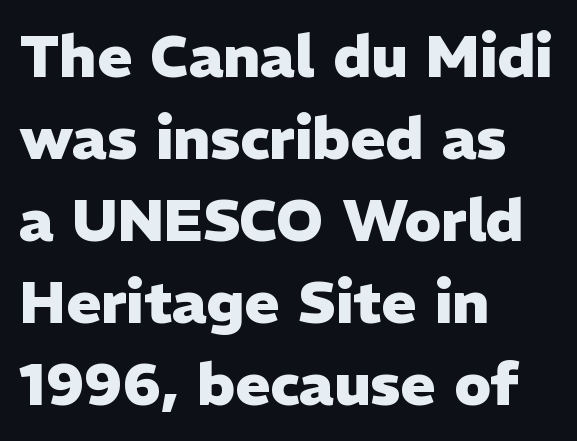
Rows of type keep a routine distance in the vertical direction. These lines stack with their left ends in a neat column. These lines keep a tight, regular rhythm from letter to letter. Stroke thickness is high; the sample reads as a true bold. The characters display no serif detailing; their extremities are plain.
